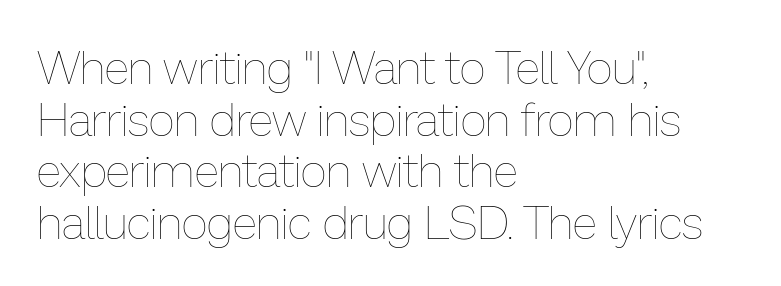
Ordinary non-slanted type is in use. The face used here is proportionally spaced, like ordinary book or web type. The strip under each line holds only bare page. The setting favours the left margin, as ordinary paragraphs usually do.
